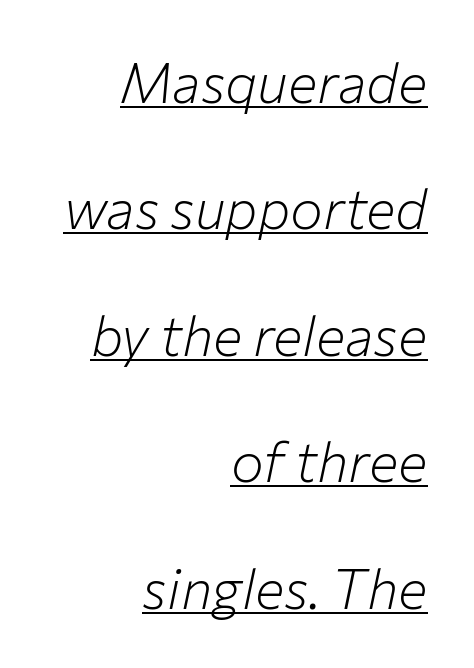
The image shows 55 px light type, italic (leaning right); set right-aligned, loose line spacing (2.3x), normal letter spacing, underlined; low stroke contrast and a medium x-height.
